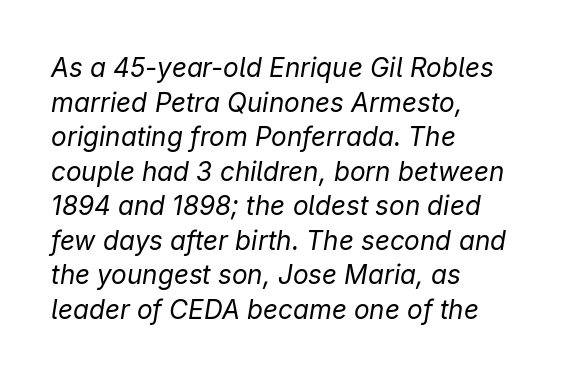
The image shows 26 px text type, italic (leaning right); set left-aligned, normal line spacing (1.33x), normal letter spacing, not underlined.
